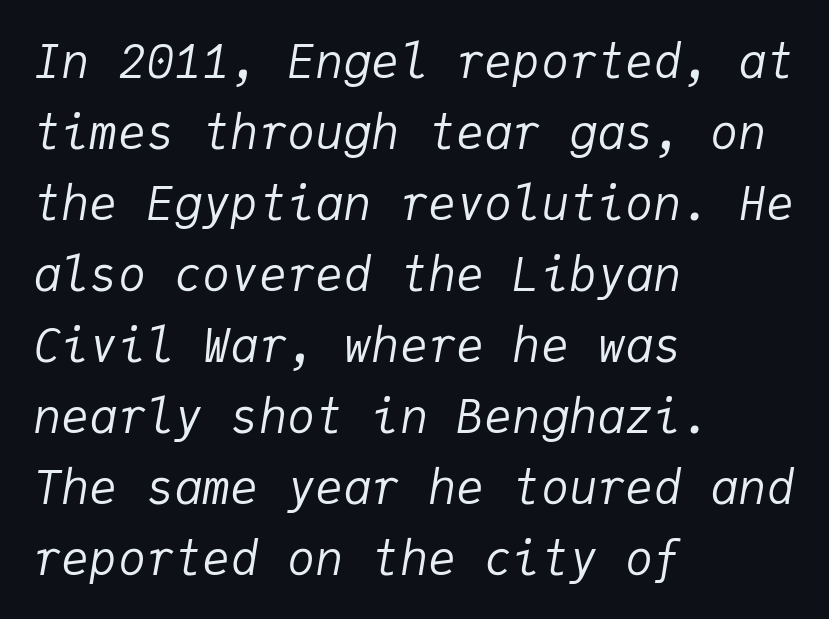
The image shows 47 px regular-weight type, italic (leaning right), monospaced; set left-aligned, normal line spacing (1.51x), normal letter spacing, not underlined; low stroke contrast and a medium x-height.
